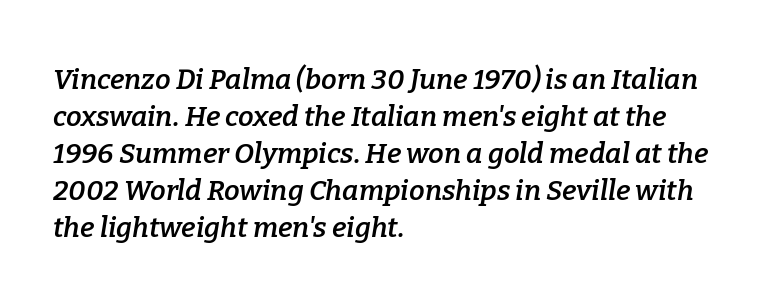
The axis of the letterforms is tilted away from vertical. Heft: intermediate — a semibold. How are the letters spaced? Ordinarily, with no added tracking. Underline: absent.
